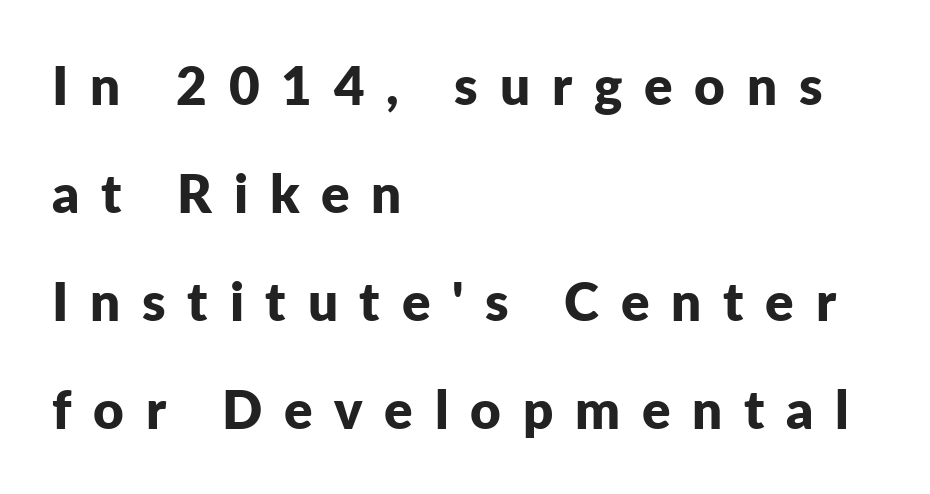
Q: Is the text bold? A: Yes.
Q: Is the text italic (slanted)? A: No, it is upright.
Q: Is the typeface a serif or a sans-serif typeface? A: Sans-serif.
Q: Is the text underlined? A: No.
Q: How is the paragraph aligned? A: Left-aligned.
Q: Is the spacing between letters normal or unusually wide? A: Unusually wide.
Q: Is the spacing between lines tight, normal or loose? A: Loose.
Q: Width (condensed, normal, or wide)? A: Normal.
Q: Stroke contrast? A: Low.
Q: x-height? A: Medium.
Q: Monospaced? A: No.
